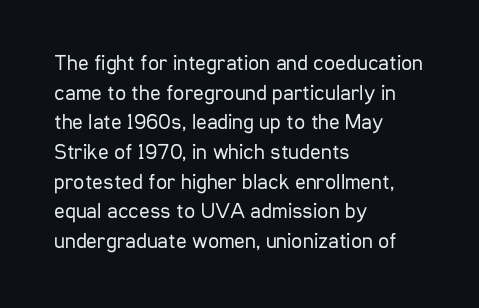
Unmarked baselines from the first word to the last. The designer left line spacing at the default. The rendering anchors every line to the left-hand side. The gaps between neighbouring characters are ordinary and unremarkable. The type sits square on the baseline with zero lean.
